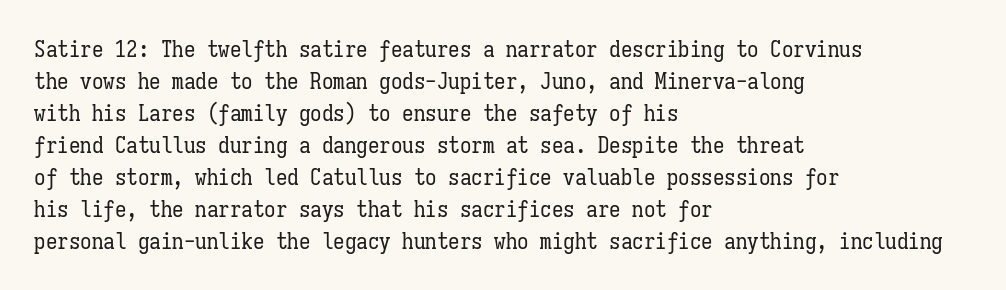
Q: Is the text bold? A: No.
Q: Is the text italic (slanted)? A: No, it is upright.
Q: Is the text underlined? A: No.
Q: How is the paragraph aligned? A: Left-aligned.
Q: Is the spacing between letters normal or unusually wide? A: Normal.
Q: Is the spacing between lines tight, normal or loose? A: Normal.
